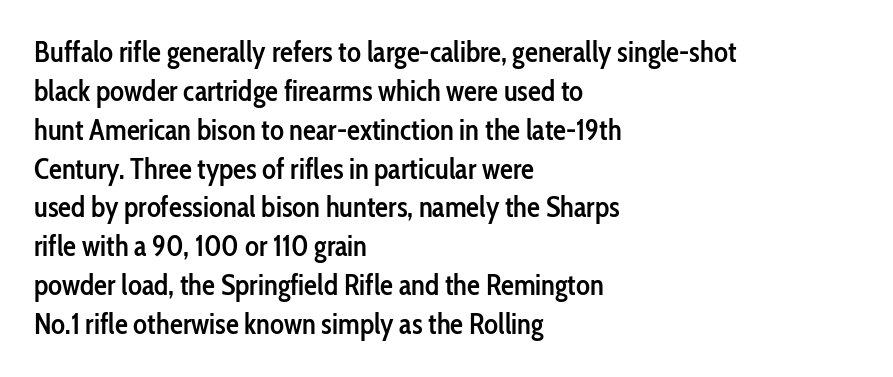
In terms of weight, the rendering is demibold, just under bold. This is the regular roman posture of the typeface. Proportional: the letters do not fall into vertical columns. Nobody touched the tracking dial on this one. Just letters on the line, the space beneath them empty. Typographically, this falls in the sans-serif category.
